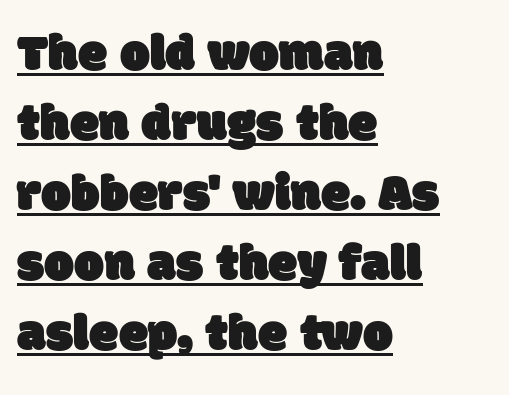
{"serif": "no", "width": "normal", "stroke_contrast": "low", "x_height": "large", "monospaced": "no", "underline": "yes", "align": "left", "line_spacing": "normal", "line_spacing_ratio": 1.32, "letter_spacing": "normal", "letter_spacing_em": 0.0, "glyph_px": 53}
